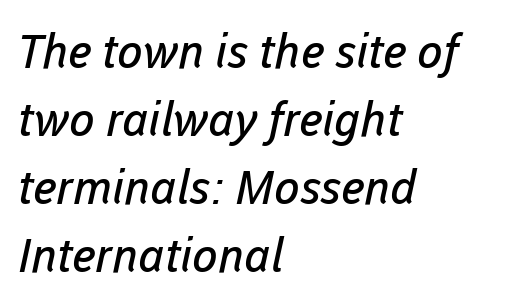
Q: Is the text bold? A: No.
Q: Is the typeface a serif or a sans-serif typeface? A: Sans-serif.
Q: Is the text underlined? A: No.
Q: How is the paragraph aligned? A: Left-aligned.
Q: Is the spacing between letters normal or unusually wide? A: Normal.
Q: Is the spacing between lines tight, normal or loose? A: Normal.
Q: Width (condensed, normal, or wide)? A: Normal.
Q: Stroke contrast? A: Low.
Q: x-height? A: Medium.
Q: Monospaced? A: No.
